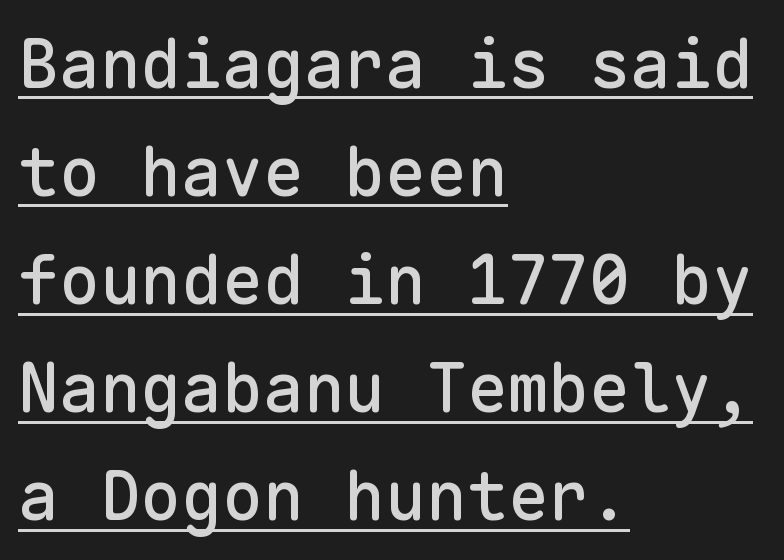
Fixed-width glyphs throughout — classic coding-font behaviour. The type sits square on the baseline with zero lean. The passage shown is typeset with a sans-serif family. The rows are spaced the way most documents space them. Teacher's note: observe the even left margin — that is flush-left alignment.
